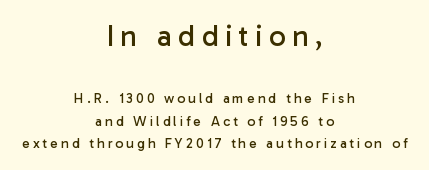
The image shows 30 px regular-weight sans-serif type, upright; set centered, normal line spacing (1.61x), unusually wide letter spacing (+0.21 em), not underlined; the first (top) block is 2.14x larger; low stroke contrast and a medium x-height.
